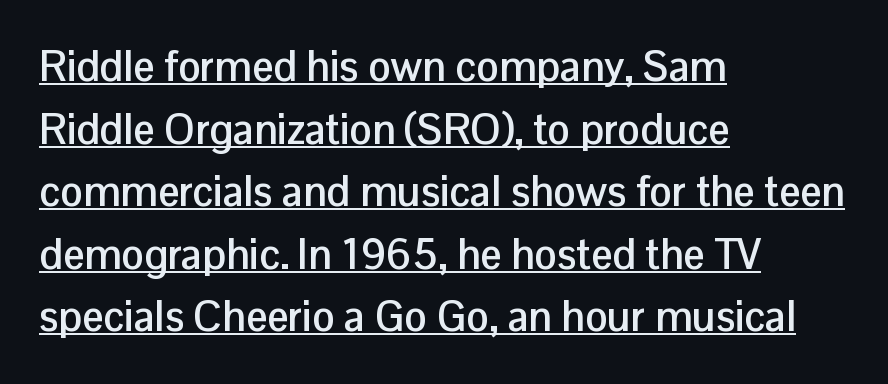
Looks like regular typesetting: each glyph gets only the width it needs. Interline gaps are of average width in this sample. The glyphs have the mass of a bold cut. Does the lettering tilt? It doesn't — this is upright. Are there feet on the stems? There aren't — it's a sans.
